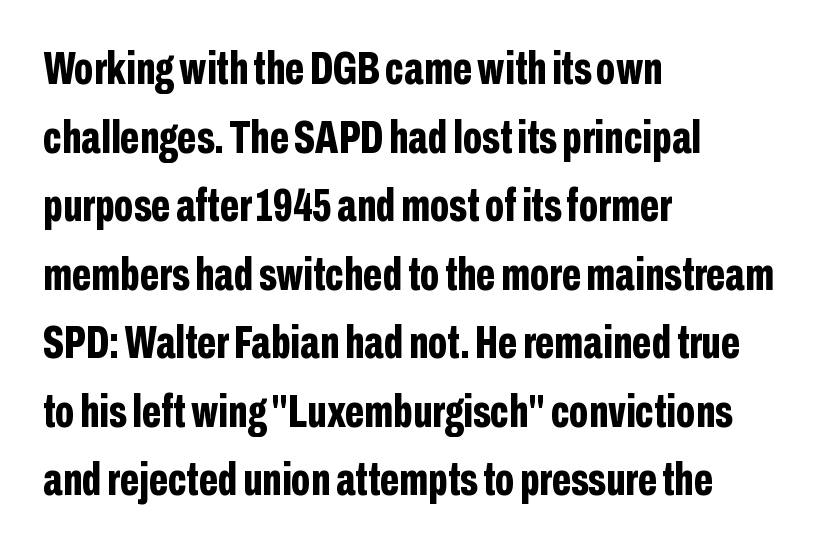
A typesetter would mark this as roman, not italic. The designer went with a sans here, leaving each stem footless. Notice how the passage keeps a crisp vertical edge on the left only. The font is running at its bold setting. Unmarked baselines from the first word to the last.
